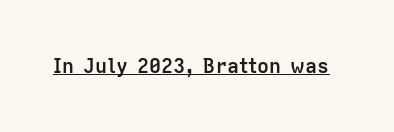
Q: Is the text bold? A: Yes.
Q: Is the text italic (slanted)? A: No, it is upright.
Q: Is the text underlined? A: Yes.
Q: Is the spacing between letters normal or unusually wide? A: Normal.
